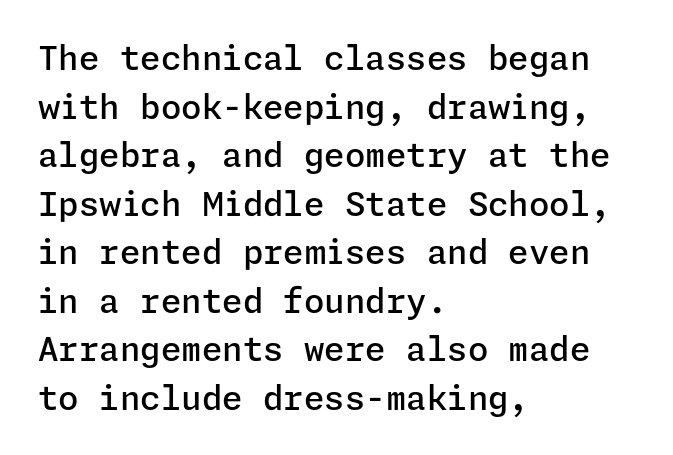
Q: Is the text bold? A: Semi-bold.
Q: Is the text italic (slanted)? A: No, it is upright.
Q: Is the typeface a serif or a sans-serif typeface? A: Sans-serif.
Q: Is the text underlined? A: No.
Q: How is the paragraph aligned? A: Left-aligned.
Q: Is the spacing between letters normal or unusually wide? A: Normal.
Q: Is the spacing between lines tight, normal or loose? A: Normal.
Q: Width (condensed, normal, or wide)? A: Normal.
Q: Stroke contrast? A: Low.
Q: x-height? A: Medium.
